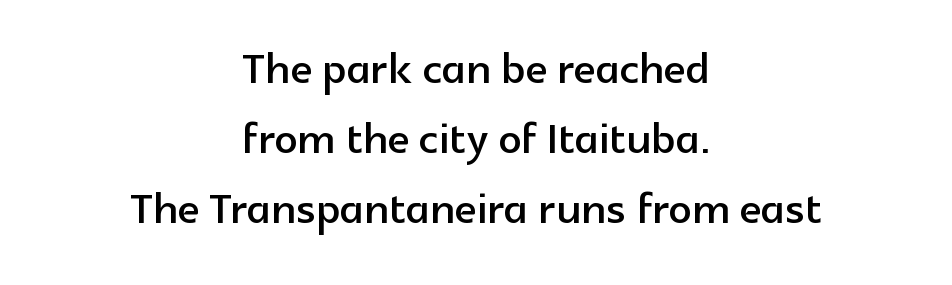
The image shows 57 px sans-serif type, upright; set centered, line spacing 1.23x, normal letter spacing, not underlined; a medium x-height.
